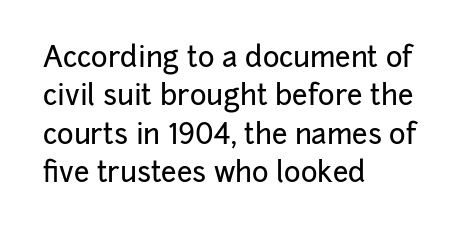
Each letter keeps its own natural width here, so spacing adapts to shape. Just letters on the line, the space beneath them empty. Reading down the column, the eye jumps a familiar distance to each next line. What stands out about the letter spacing? Nothing — it is the standard amount.
